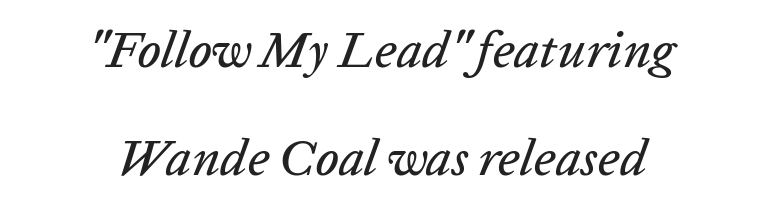
The image shows 51 px text type, italic (leaning right); set centered, loose line spacing (2.12x), normal letter spacing, not underlined; low stroke contrast and a medium x-height.
